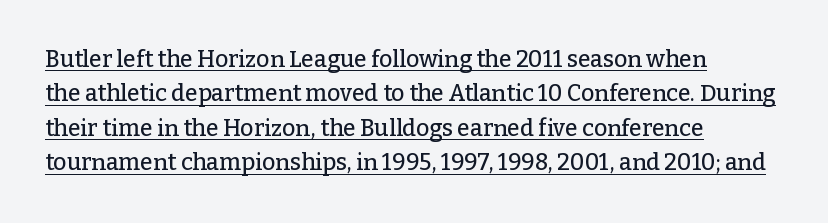
{"italic": "no", "underline": "yes", "align": "left", "line_spacing": "normal", "line_spacing_ratio": 1.5, "letter_spacing": "normal", "letter_spacing_em": 0.0, "glyph_px": 23}
